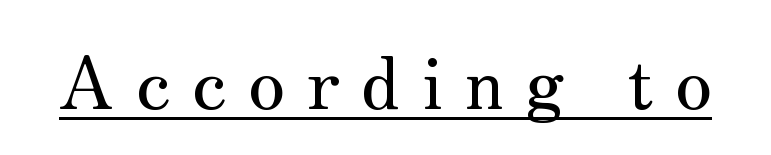
The image shows 73 px serif type, upright; set unusually wide letter spacing (+0.29 em), underlined; medium stroke contrast and a small x-height.
